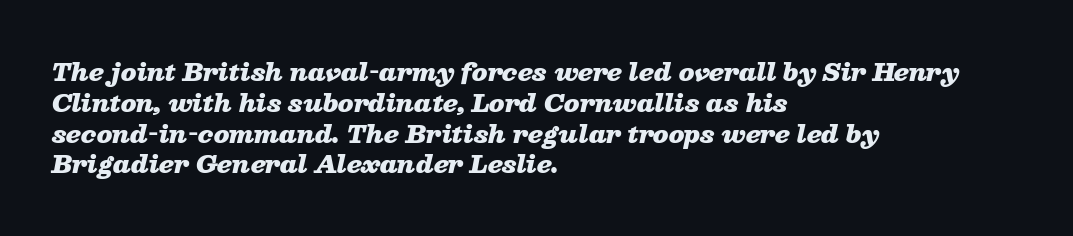
The image shows 23 px bold type, italic (leaning right); set left-aligned, normal line spacing (1.34x), normal letter spacing, not underlined.
